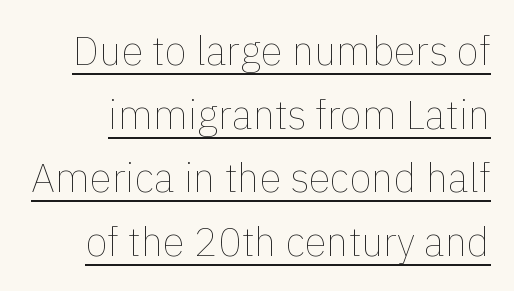
Somebody hit Ctrl+U on this one — the words are underlined. These lines are rendered in a variable-pitch font. Short note: letters normally spaced. The font sits on the lighter half of the weight spectrum, regular included. Tall strokes in this sample are plumb rather than angled.
